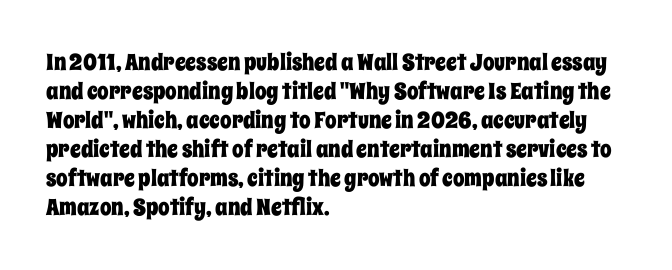
The image shows 23 px text type, upright; set left-aligned, normal line spacing (1.26x), normal letter spacing, not underlined.
